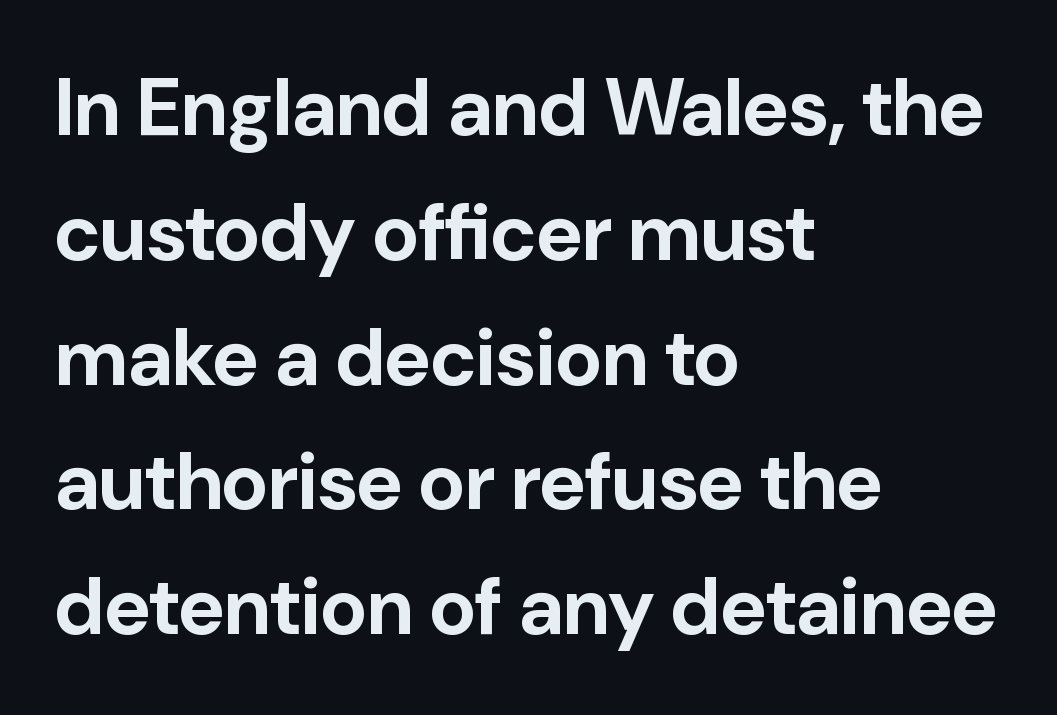
The image shows 80 px bold sans-serif type, upright; set left-aligned, normal line spacing (1.56x), normal letter spacing, not underlined; low stroke contrast and a medium x-height.
